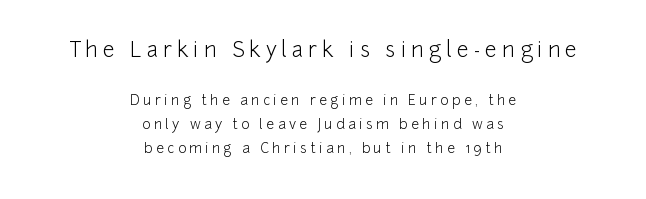
Large over small — that's the arrangement of the two blocks here. Quick note: not italic, upright. Which margin do the lines hug? Neither — every line sits in the middle. Tracking value appears strongly positive — letters spread wide. Vertical stems look standard width or narrower in stroke.
